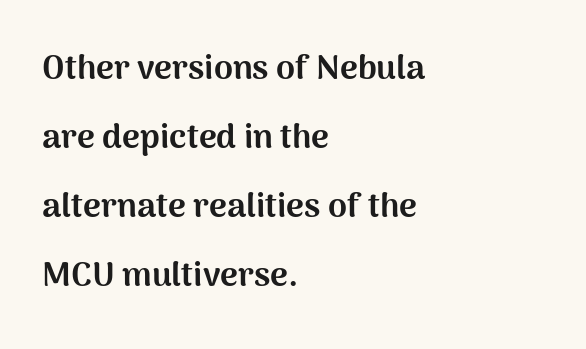
The image shows 34 px bold sans-serif type, upright; set left-aligned, loose line spacing (2.03x), normal letter spacing, not underlined; medium stroke contrast and a medium x-height.
